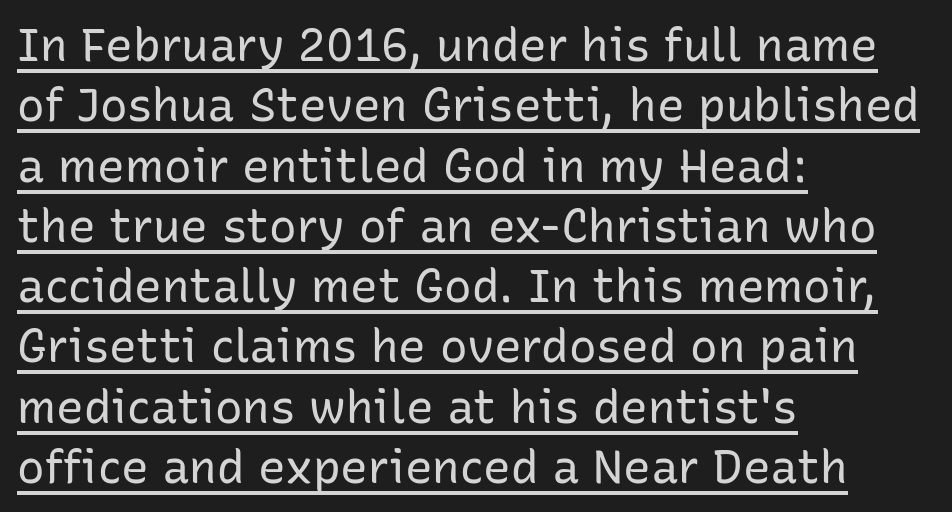
{"serif": "no", "italic": "no", "bold": "no", "weight": "regular", "width": "normal", "stroke_contrast": "low", "x_height": "medium", "monospaced": "no", "underline": "yes", "align": "left", "line_spacing": "normal", "line_spacing_ratio": 1.31, "letter_spacing": "normal", "letter_spacing_em": 0.0, "glyph_px": 46}
